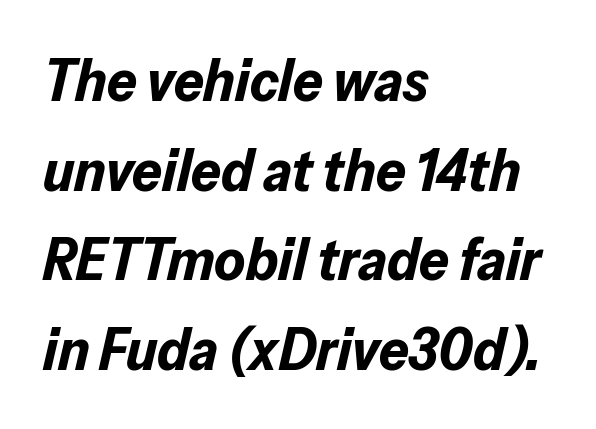
The image shows 59 px bold type, italic (leaning right); set left-aligned, normal line spacing (1.52x), normal letter spacing, not underlined; low stroke contrast and a medium x-height.
